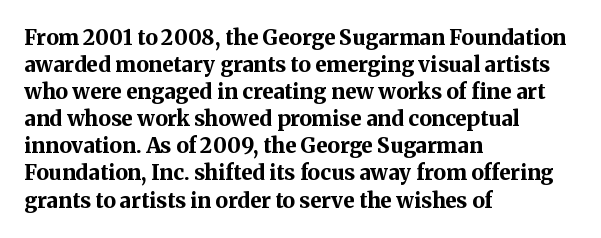
{"italic": "no", "bold": "yes", "underline": "no", "align": "left", "line_spacing": "normal", "line_spacing_ratio": 1.29, "letter_spacing": "normal", "letter_spacing_em": 0.0, "glyph_px": 21}
